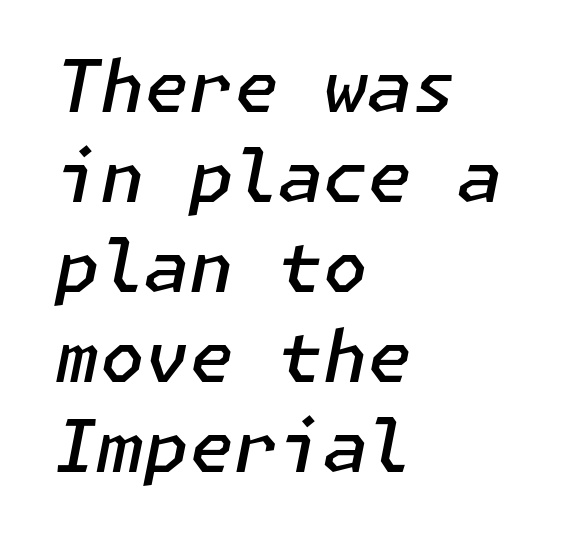
{"italic": "yes", "lean": "right", "slant_degrees": 11, "bold": "semi", "weight": "semibold", "width": "normal", "stroke_contrast": "low", "x_height": "medium", "underline": "no", "align": "left", "line_spacing": "normal", "line_spacing_ratio": 1.25, "letter_spacing": "normal", "letter_spacing_em": 0.0, "glyph_px": 72}
